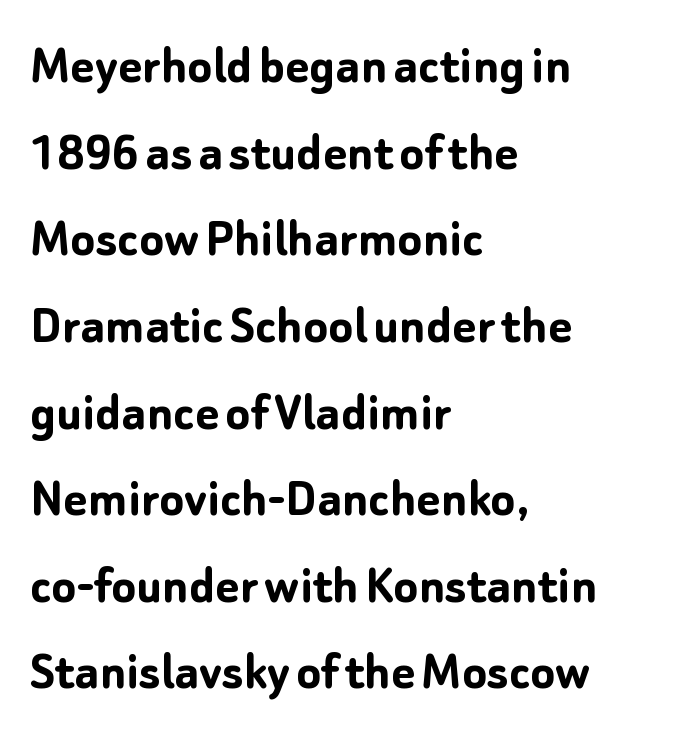
{"serif": "no", "italic": "no", "bold": "yes", "weight": "semibold", "width": "normal", "stroke_contrast": "low", "x_height": "medium", "monospaced": "no", "underline": "no", "align": "left", "line_spacing": "normal", "line_spacing_ratio": 1.52, "letter_spacing": "normal", "letter_spacing_em": 0.0, "glyph_px": 57}
